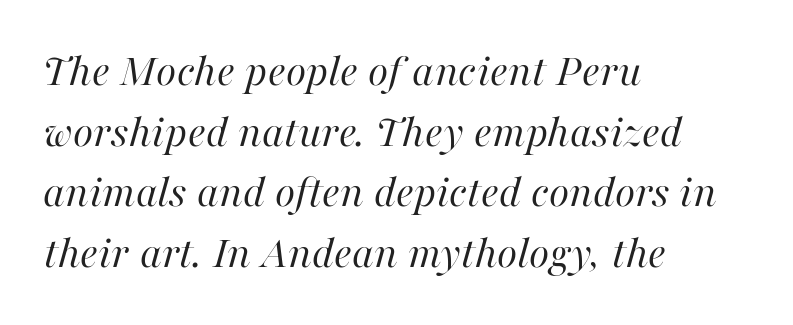
{"italic": "yes", "lean": "right", "slant_degrees": 16, "bold": "no", "weight": "regular", "width": "normal", "stroke_contrast": "high", "x_height": "medium", "monospaced": "no", "underline": "no", "align": "left", "line_spacing": "normal", "line_spacing_ratio": 1.29, "letter_spacing": "normal", "letter_spacing_em": 0.0, "glyph_px": 47}
